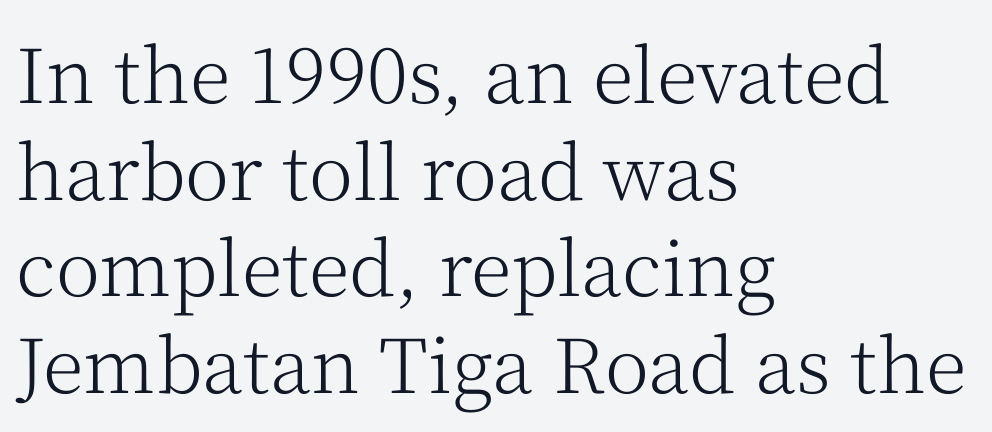
This rendering leaves character spacing at its baseline value. Is this a fixed-width face? No — the glyphs have proportional, varying widths. Upright lettering throughout. All the whitespace from short lines collects on the right. Quick note: underline off. Honestly, the row spacing looks completely unremarkable.
